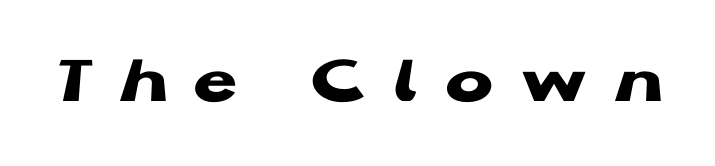
Q: Is the text bold? A: Yes.
Q: Is the text italic (slanted)? A: No, it is upright.
Q: Is the typeface a serif or a sans-serif typeface? A: Sans-serif.
Q: Is the text underlined? A: No.
Q: Is the spacing between letters normal or unusually wide? A: Unusually wide.
Q: Width (condensed, normal, or wide)? A: Wide.
Q: Stroke contrast? A: Low.
Q: x-height? A: Medium.
Q: Monospaced? A: No.
